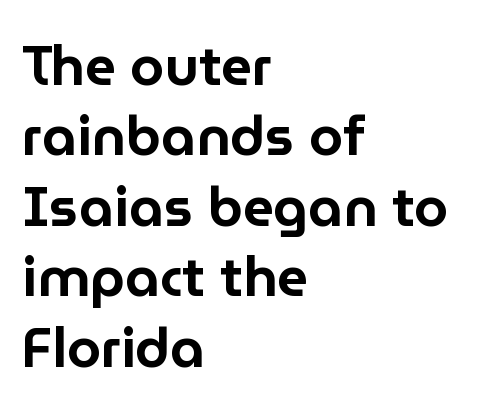
Casual observation: everything's shoved over to the left. Does the type have serifs? No, each stem ends abruptly. The baseline area is clear. Compared with typical body copy, the letter spacing here is the same. You could not count columns in this text — the font is proportionally spaced. Line spacing here is normal.
